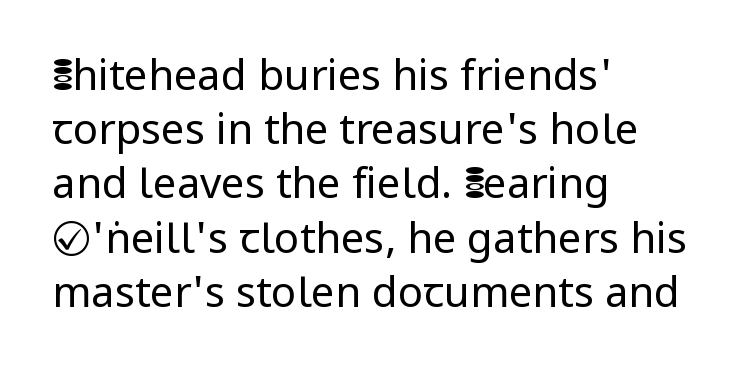
Q: Is the text bold? A: No.
Q: Is the text italic (slanted)? A: No, it is upright.
Q: Is the typeface a serif or a sans-serif typeface? A: Sans-serif.
Q: Is the text underlined? A: No.
Q: How is the paragraph aligned? A: Left-aligned.
Q: Is the spacing between letters normal or unusually wide? A: Normal.
Q: Is the spacing between lines tight, normal or loose? A: Normal.
Q: Width (condensed, normal, or wide)? A: Normal.
Q: Stroke contrast? A: Low.
Q: x-height? A: Medium.
Q: Monospaced? A: No.
